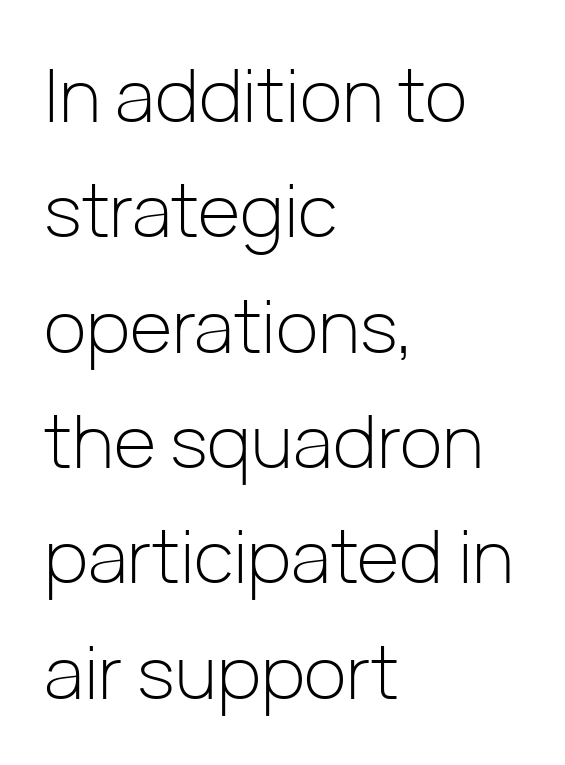
Note: no serifs on the glyphs. Is this a fixed-width face? No — the glyphs have proportional, varying widths. Standard letterfit; no display-style spreading of the glyphs. Students, observe: this is what conventionally led text looks like. Underline: absent.
